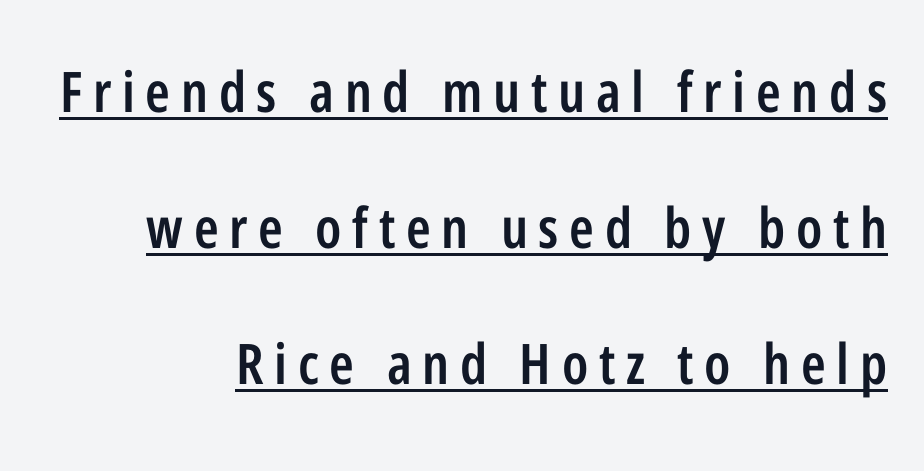
Q: Is the text bold? A: Semi-bold.
Q: Is the text italic (slanted)? A: No, it is upright.
Q: Is the typeface a serif or a sans-serif typeface? A: Sans-serif.
Q: Is the text underlined? A: Yes.
Q: How is the paragraph aligned? A: Right-aligned.
Q: Is the spacing between lines tight, normal or loose? A: Loose.
Q: Width (condensed, normal, or wide)? A: Condensed.
Q: Stroke contrast? A: Low.
Q: x-height? A: Medium.
Q: Monospaced? A: No.
